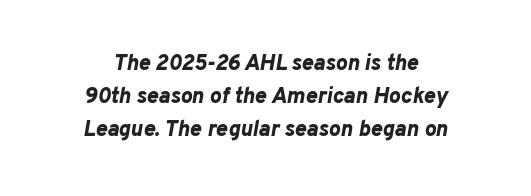
{"italic": "yes", "lean": "right", "slant_degrees": 10, "bold": "yes", "underline": "no", "align": "center", "line_spacing": "normal", "line_spacing_ratio": 1.51, "letter_spacing": "normal", "letter_spacing_em": 0.0, "glyph_px": 22}
